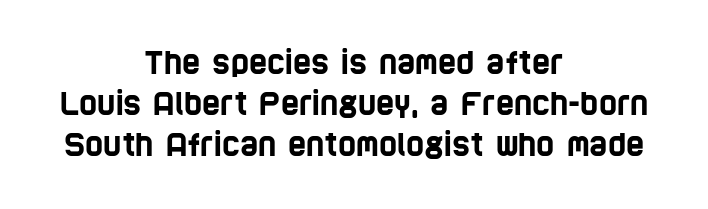
Q: Is the typeface a serif or a sans-serif typeface? A: Sans-serif.
Q: Is the text underlined? A: No.
Q: How is the paragraph aligned? A: Centered.
Q: Is the spacing between letters normal or unusually wide? A: Normal.
Q: Is the spacing between lines tight, normal or loose? A: Normal.
Q: Width (condensed, normal, or wide)? A: Condensed.
Q: Stroke contrast? A: Low.
Q: x-height? A: Large.
Q: Monospaced? A: No.
